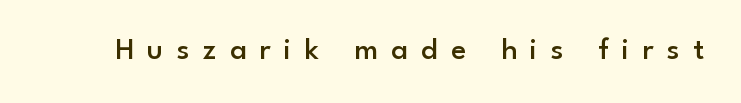
Q: Is the text bold? A: Semi-bold.
Q: Is the text italic (slanted)? A: No, it is upright.
Q: Is the typeface a serif or a sans-serif typeface? A: Sans-serif.
Q: Is the text underlined? A: No.
Q: Is the spacing between letters normal or unusually wide? A: Unusually wide.
Q: Width (condensed, normal, or wide)? A: Normal.
Q: Stroke contrast? A: Low.
Q: x-height? A: Small.
Q: Monospaced? A: No.
